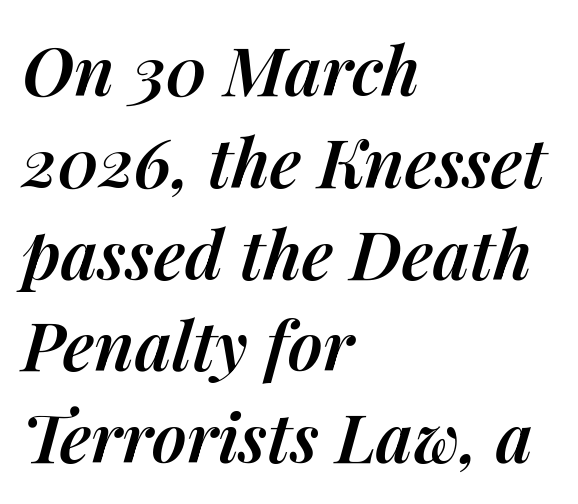
The whole block is typeset with a tilt. The characters look somewhat weighty, a semibold short of true bold. The rendering anchors every line to the left-hand side. There is no visible air inserted between adjacent glyphs. Evenly set lines give the paragraph a standard silhouette. Do the characters align in a grid? No, the font is proportional.
